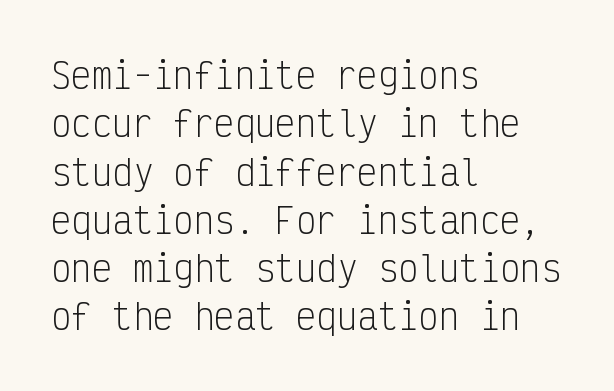
The image shows 34 px light, condensed sans-serif type, upright, monospaced; set left-aligned, normal line spacing (1.42x), normal letter spacing, not underlined; low stroke contrast and a medium x-height.
